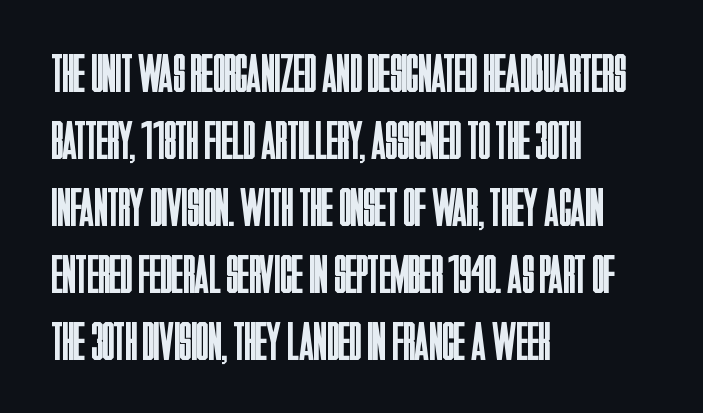
The image shows 54 px regular-weight, condensed sans-serif type, upright; set left-aligned, line spacing 1.24x, normal letter spacing, not underlined; low stroke contrast and a large x-height.
